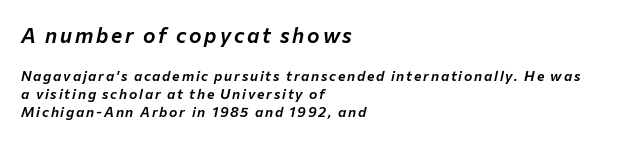
The typography opts for an oblique posture over an upright one. The paragraph has a hard left edge and a soft right edge. Evenly set lines give the paragraph a standard silhouette. The strip under each line holds only bare page. Bigger letters appear in the top chunk; the bottom chunk is reduced.
